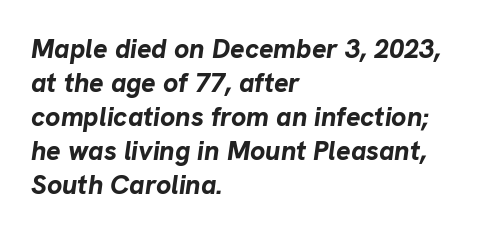
Q: Is the text bold? A: Yes.
Q: Is the text italic (slanted)? A: Yes, it leans right by about 8 degrees.
Q: Is the text underlined? A: No.
Q: How is the paragraph aligned? A: Left-aligned.
Q: Is the spacing between letters normal or unusually wide? A: Normal.
Q: Is the spacing between lines tight, normal or loose? A: Normal.
